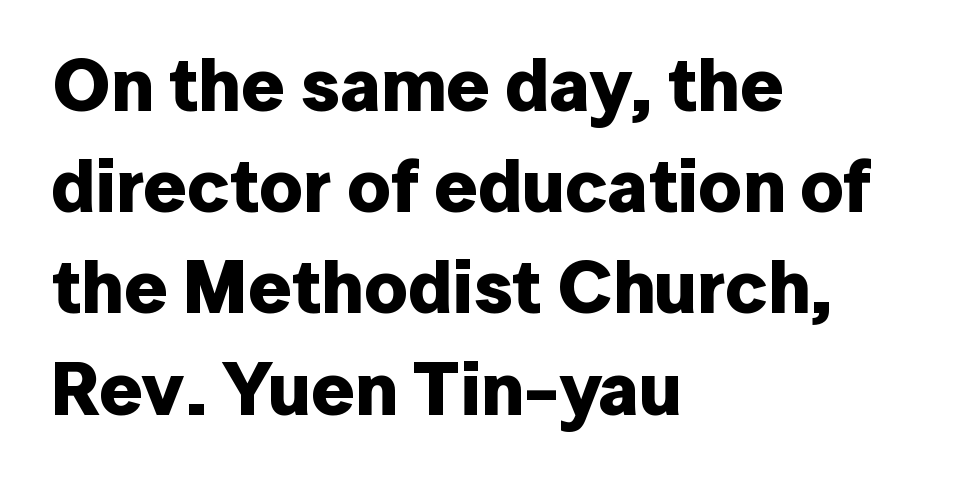
If you drew a line through each stem, it would be perfectly vertical. Varying glyph widths throughout — classic text-font behaviour. Caption: multi-line text, flush left, ragged right. How would I describe the line gaps? Plain and ordinary.
